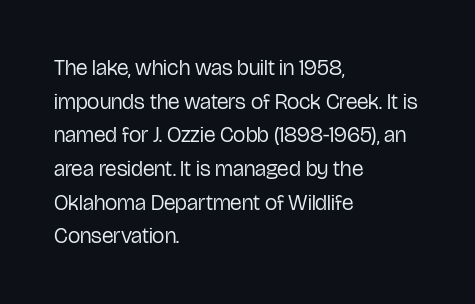
{"italic": "no", "bold": "no", "underline": "no", "align": "left", "line_spacing": "normal", "line_spacing_ratio": 1.53, "letter_spacing": "normal", "letter_spacing_em": 0.0, "glyph_px": 22}
